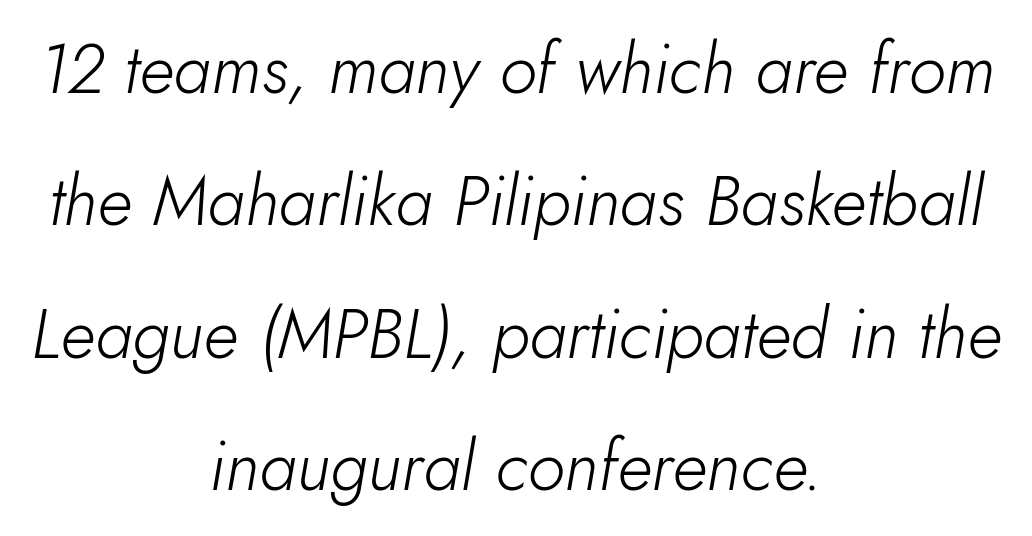
Q: Is the text bold? A: No.
Q: Is the text italic (slanted)? A: Yes, it leans right by about 10 degrees.
Q: Is the text underlined? A: No.
Q: How is the paragraph aligned? A: Centered.
Q: Is the spacing between letters normal or unusually wide? A: Normal.
Q: Is the spacing between lines tight, normal or loose? A: Loose.
Q: Width (condensed, normal, or wide)? A: Normal.
Q: Stroke contrast? A: Low.
Q: x-height? A: Small.
Q: Monospaced? A: No.
